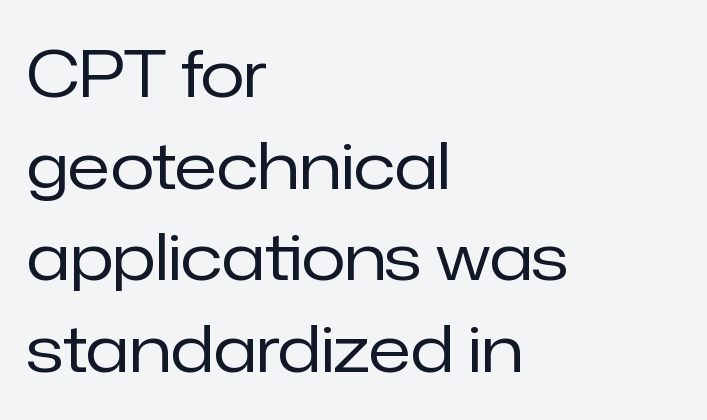
{"serif": "no", "italic": "no", "bold": "no", "weight": "regular", "width": "normal", "stroke_contrast": "low", "x_height": "medium", "monospaced": "no", "underline": "no", "align": "left", "line_spacing": "normal", "line_spacing_ratio": 1.43, "letter_spacing": "normal", "letter_spacing_em": 0.0, "glyph_px": 64}
